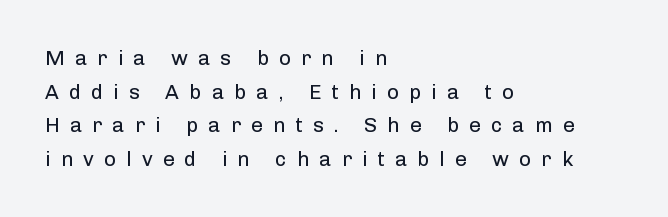
The image shows 21 px text type, upright; set left-aligned, normal line spacing (1.6x), unusually wide letter spacing (+0.48 em), not underlined.
